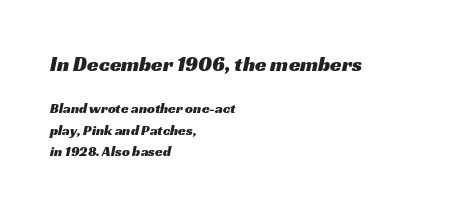
The image shows 21 px text type; set left-aligned, normal line spacing (1.54x), normal letter spacing, not underlined; the first (top) block is 1.5x larger.
